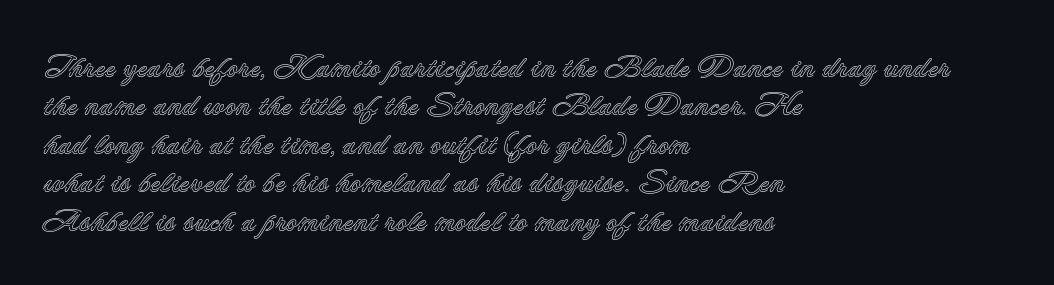
Caption: multi-line text, flush left, ragged right. Varying glyph widths throughout — classic text-font behaviour. Spacing between characters is what you'd get straight out of the box. A clean baseline with only descenders dipping below it.
